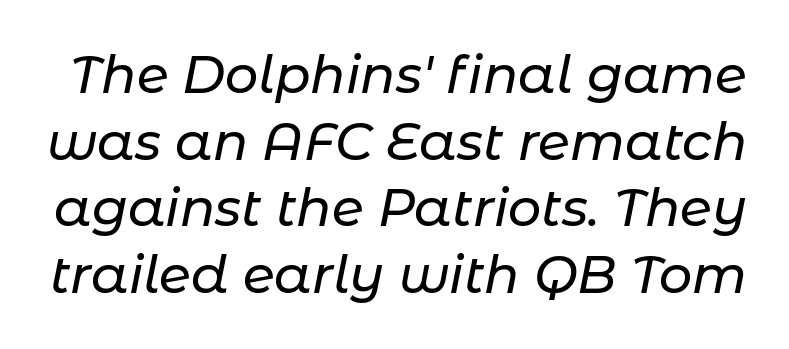
Words float on clear page, feet unadorned. Tracking value appears to be zero — textbook default spacing. An italicized treatment has been applied to the whole sample. The face used here is proportionally spaced, like ordinary book or web type.
